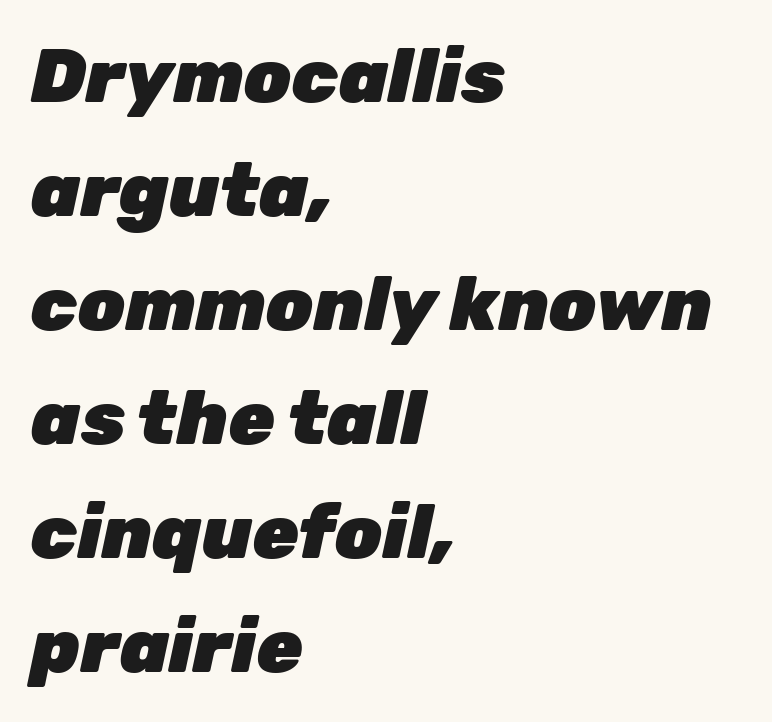
Q: Is the text bold? A: Yes.
Q: Is the text italic (slanted)? A: Yes, it leans right by about 12 degrees.
Q: Is the text underlined? A: No.
Q: How is the paragraph aligned? A: Left-aligned.
Q: Is the spacing between letters normal or unusually wide? A: Normal.
Q: Is the spacing between lines tight, normal or loose? A: Normal.
Q: Width (condensed, normal, or wide)? A: Normal.
Q: Stroke contrast? A: Low.
Q: x-height? A: Medium.
Q: Monospaced? A: No.
